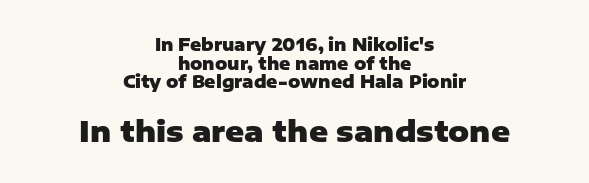
{"serif": "no", "italic": "no", "bold": "yes", "weight": "heavy", "width": "normal", "stroke_contrast": "low", "x_height": "medium", "monospaced": "no", "underline": "no", "align": "center", "line_spacing": "tight", "line_spacing_ratio": 1.1, "letter_spacing": "normal", "letter_spacing_em": 0.0, "larger_block": "second", "size_ratio": 1.71, "glyph_px": 29}
